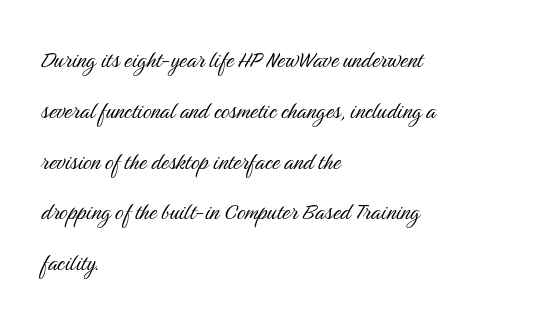
The image shows 27 px text type; set left-aligned, line spacing 1.88x, normal letter spacing, not underlined.
